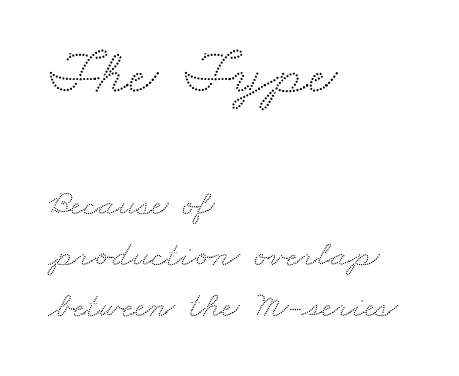
The image shows 64 px wide serif type; set left-aligned, normal line spacing (1.38x), normal letter spacing, not underlined; the first (top) block is 1.73x larger; medium stroke contrast and a small x-height.
